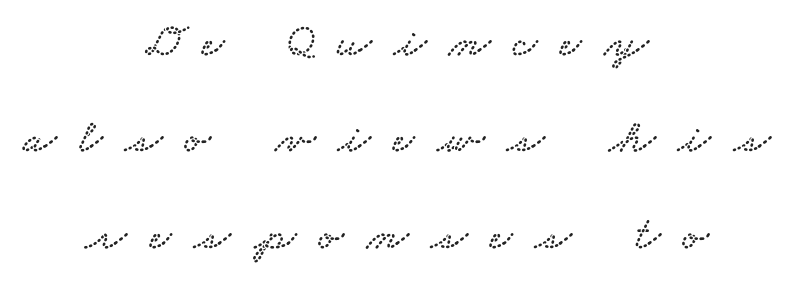
Q: Is the typeface a serif or a sans-serif typeface? A: Serif.
Q: Is the text underlined? A: No.
Q: How is the paragraph aligned? A: Centered.
Q: Is the spacing between letters normal or unusually wide? A: Unusually wide.
Q: Is the spacing between lines tight, normal or loose? A: Loose.
Q: Width (condensed, normal, or wide)? A: Wide.
Q: Stroke contrast? A: Low.
Q: x-height? A: Small.
Q: Monospaced? A: No.
